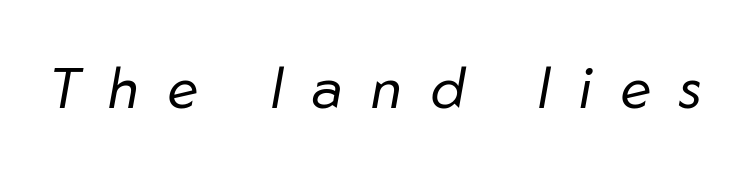
The image shows 57 px regular-weight type, italic (leaning right); set unusually wide letter spacing (+0.5 em), not underlined; low stroke contrast and a medium x-height.
